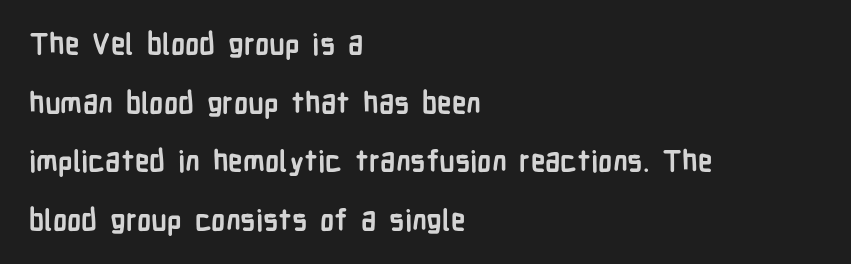
The image shows 29 px semibold, condensed sans-serif type, upright; set left-aligned, loose line spacing (2.02x), normal letter spacing, not underlined; low stroke contrast and a medium x-height.
